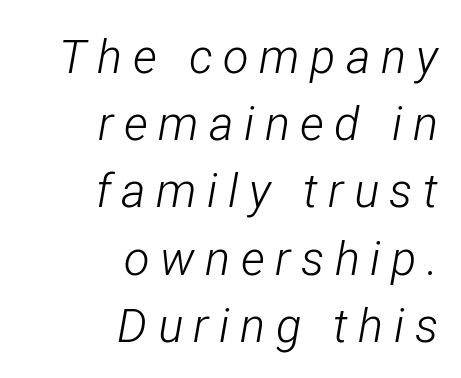
Where is the straight margin? On the right. Underlining? Definitely not there. The leading is moderate, giving the passage an even texture. Character widths vary here, with narrow letters taking less room than wide ones. Substantial extra tracking has been applied to these lines.
